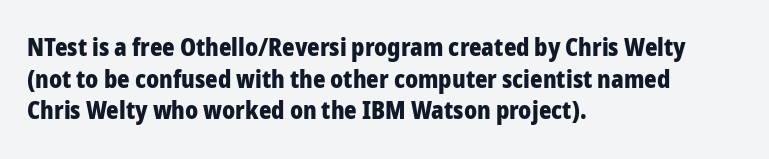
The image shows 24 px bold type, upright; set left-aligned, normal line spacing (1.32x), normal letter spacing, not underlined.
